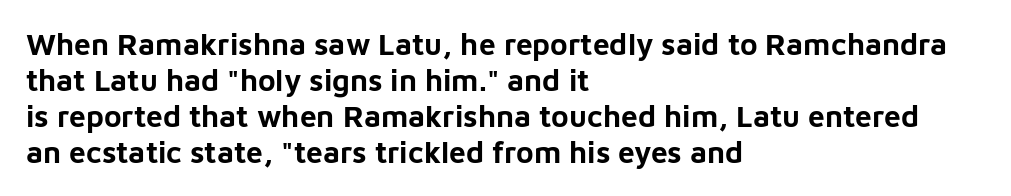
The image shows 30 px bold sans-serif type, upright; set left-aligned, line spacing 1.2x, normal letter spacing, not underlined; low stroke contrast and a medium x-height.
